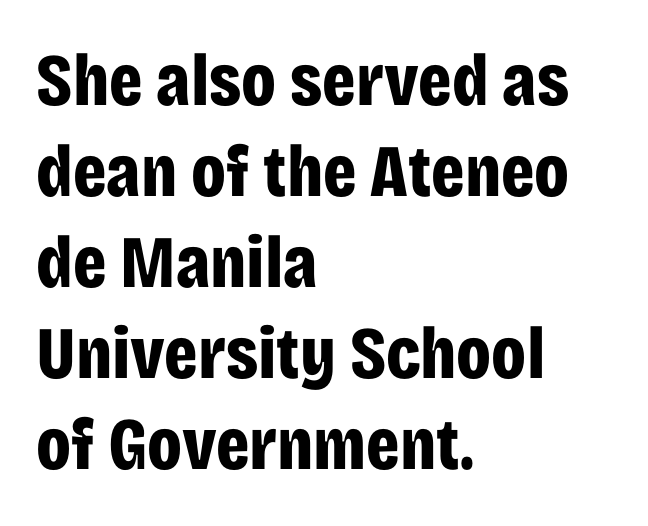
The image shows 74 px bold, condensed sans-serif type, upright; set left-aligned, line spacing 1.23x, normal letter spacing, not underlined; low stroke contrast and a large x-height.
